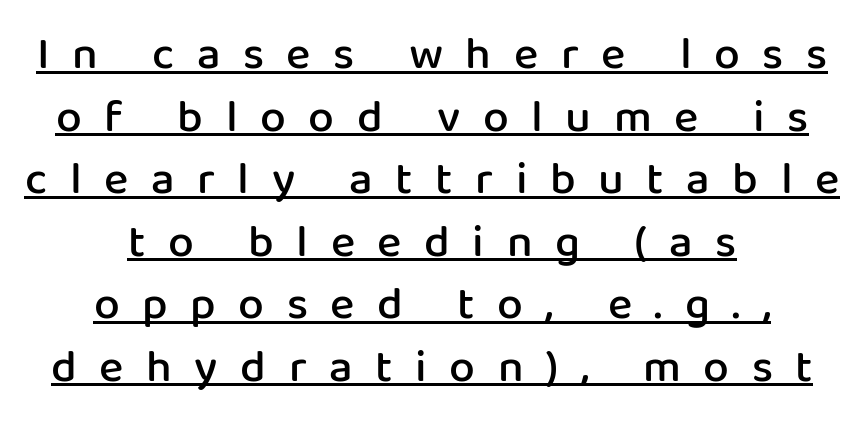
{"serif": "no", "italic": "no", "bold": "semi", "weight": "semibold", "width": "normal", "stroke_contrast": "low", "x_height": "medium", "monospaced": "no", "underline": "yes", "align": "center", "line_spacing": "normal", "line_spacing_ratio": 1.36, "letter_spacing": "wide", "letter_spacing_em": 0.49, "glyph_px": 46}
